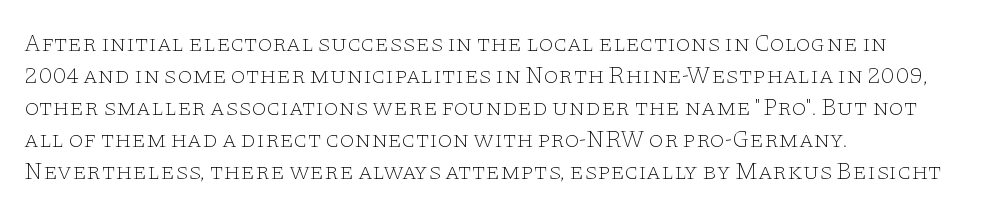
The image shows 24 px text type, upright; set left-aligned, normal line spacing (1.33x), normal letter spacing, not underlined.
